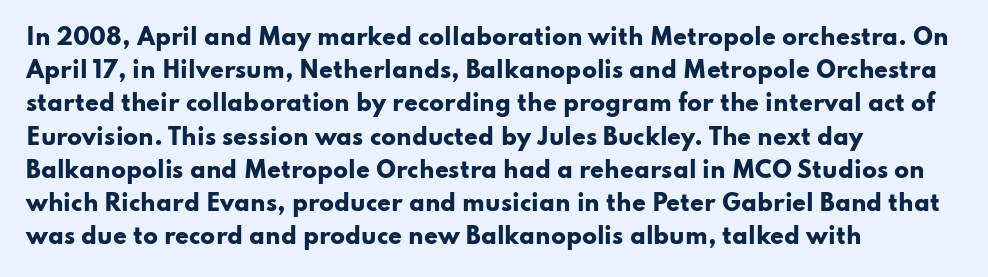
Q: Is the text bold? A: Yes.
Q: Is the text italic (slanted)? A: No, it is upright.
Q: Is the text underlined? A: No.
Q: How is the paragraph aligned? A: Left-aligned.
Q: Is the spacing between letters normal or unusually wide? A: Normal.
Q: Is the spacing between lines tight, normal or loose? A: Normal.
